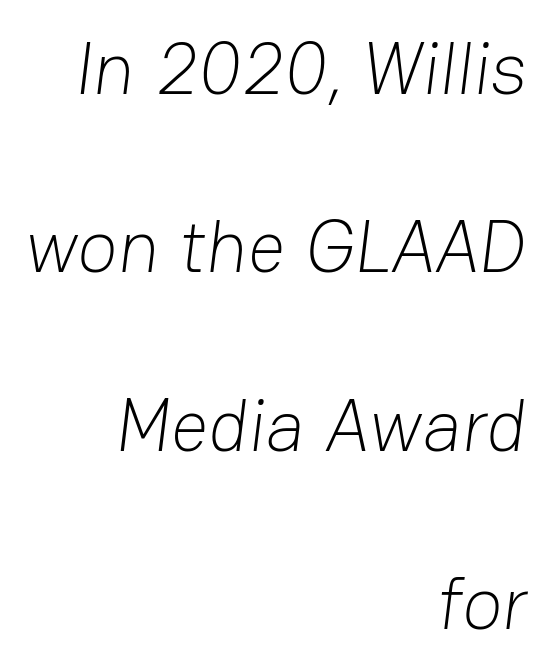
The zone under the glyphs is completely vacant. Honestly, the letter spacing is just normal — you wouldn't notice it. Nope, no serifs anywhere on these letters. Teacher's note: observe the even right margin — that is flush-right alignment. What's the leading like? Stretched, with rows far apart.
